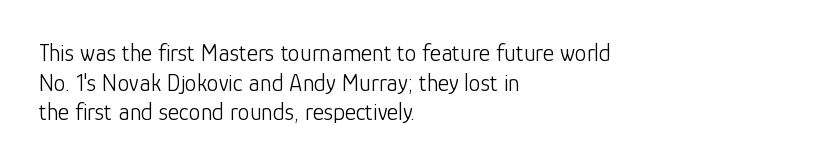
Words appear dense and cohesive because spacing is normal. Stem width sits at or under what a default text font uses. Honestly, there is no underline to notice here at all. The lettering stays uniformly vertical, giving the passage a roman look.
